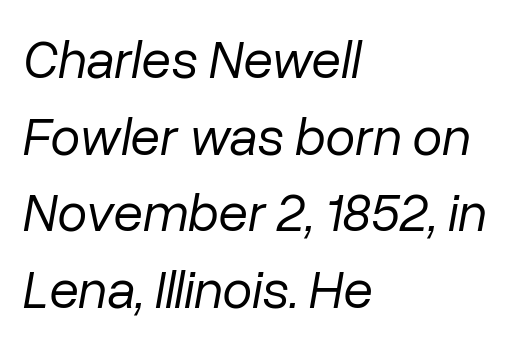
The passage is arranged the way most books set body copy — flush left. Line spacing here is normal. The text carries the slant typical of an italic or oblique font. The strokes carry an ordinary text weight at most. Do the characters align in a grid? No, the font is proportional. Anything drawn beneath the words? Only blank space.
